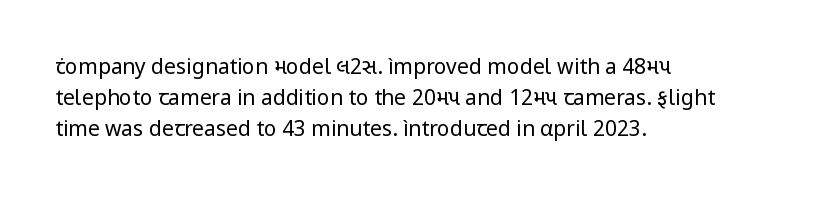
Q: Is the text bold? A: No.
Q: Is the text italic (slanted)? A: No, it is upright.
Q: Is the text underlined? A: No.
Q: How is the paragraph aligned? A: Left-aligned.
Q: Is the spacing between letters normal or unusually wide? A: Normal.
Q: Is the spacing between lines tight, normal or loose? A: Normal.
